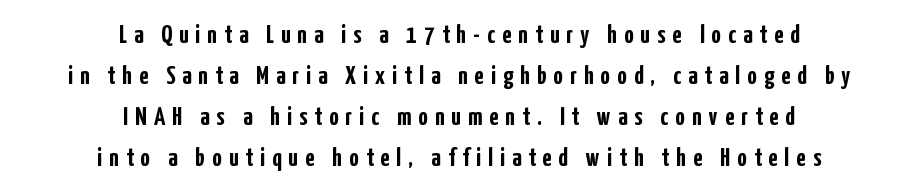
{"italic": "no", "bold": "yes", "underline": "no", "align": "center", "line_spacing": "normal", "line_spacing_ratio": 1.58, "letter_spacing": "wide", "letter_spacing_em": 0.28, "glyph_px": 26}
